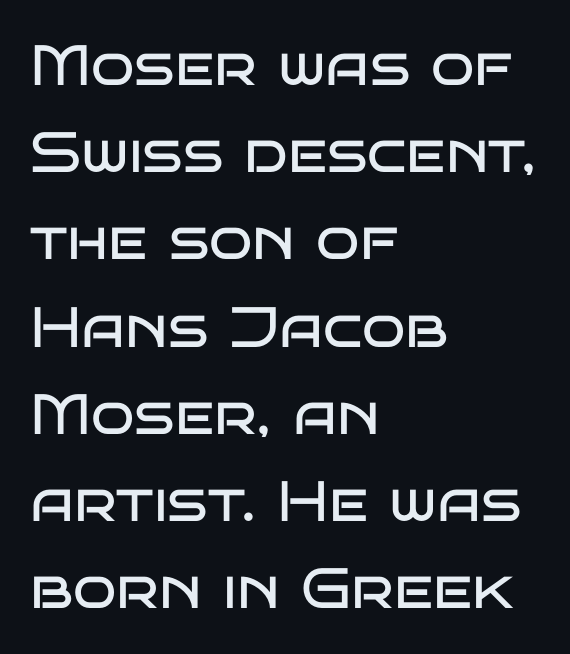
Grotesque or geometric, the face here clearly has no serifs. Words appear dense and cohesive because spacing is normal. Rule under the text: the space is simply empty. Regular leading.
